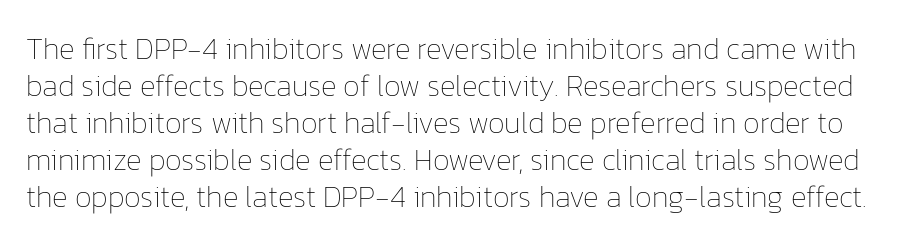
The image shows 30 px thin type, upright; set line spacing 1.23x, normal letter spacing, not underlined; low stroke contrast and a medium x-height.
